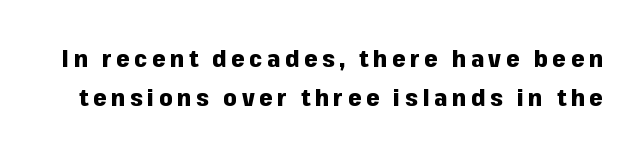
Leading matches the norm, producing a regular column. Tall strokes in this sample are plumb rather than angled. Beneath every word, the page is bare. What weight is shown? A full bold with thick strokes.
